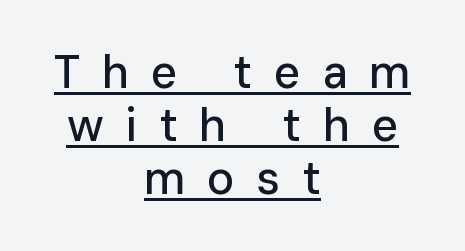
{"serif": "no", "italic": "no", "width": "normal", "stroke_contrast": "low", "x_height": "medium", "monospaced": "no", "underline": "yes", "align": "center", "line_spacing": "tight", "line_spacing_ratio": 1.15, "letter_spacing": "wide", "letter_spacing_em": 0.47, "glyph_px": 46}
